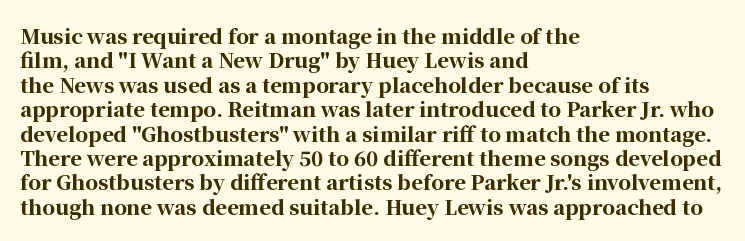
The image shows 20 px bold type, upright; set left-aligned, line spacing 1.22x, normal letter spacing, not underlined.
